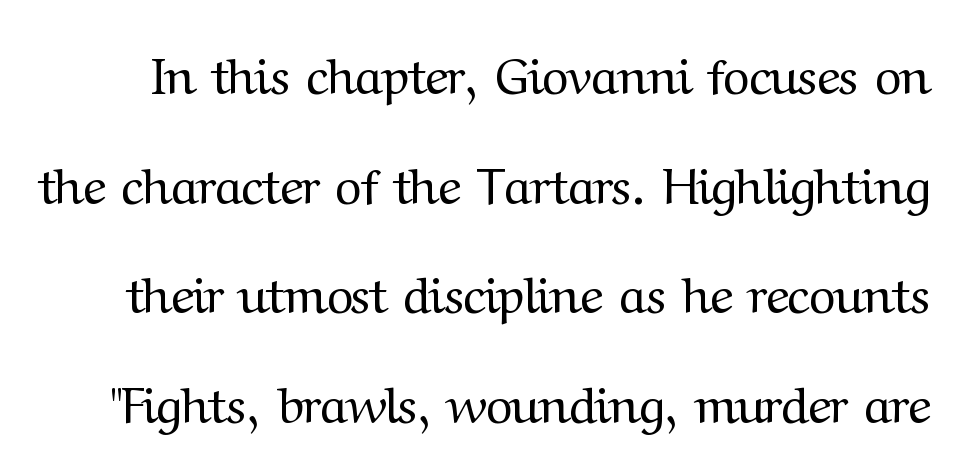
The image shows 51 px regular-weight serif type, upright; set loose line spacing (2.15x), normal letter spacing, not underlined; medium stroke contrast and a medium x-height.
